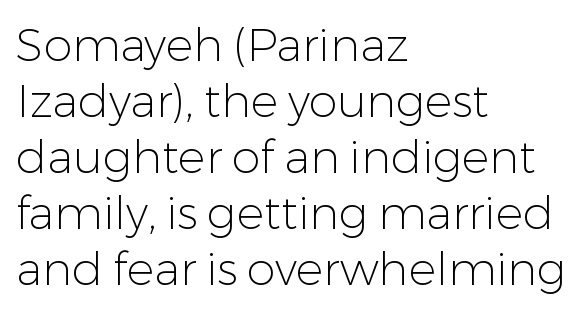
Character widths vary here, with narrow letters taking less room than wide ones. Which margin do the lines hug? The left one — the right edge is uneven. Serifs: no, the terminals of the letterforms are clean. The passage shown has conventional tracking throughout.
